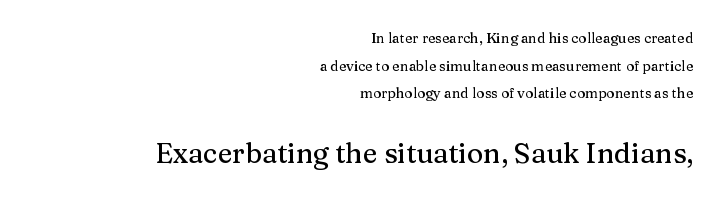
{"serif": "yes", "italic": "no", "width": "normal", "stroke_contrast": "medium", "x_height": "medium", "monospaced": "no", "underline": "no", "align": "right", "line_spacing": "loose", "line_spacing_ratio": 1.98, "letter_spacing": "normal", "letter_spacing_em": 0.0, "larger_block": "second", "size_ratio": 2.0, "glyph_px": 28}
